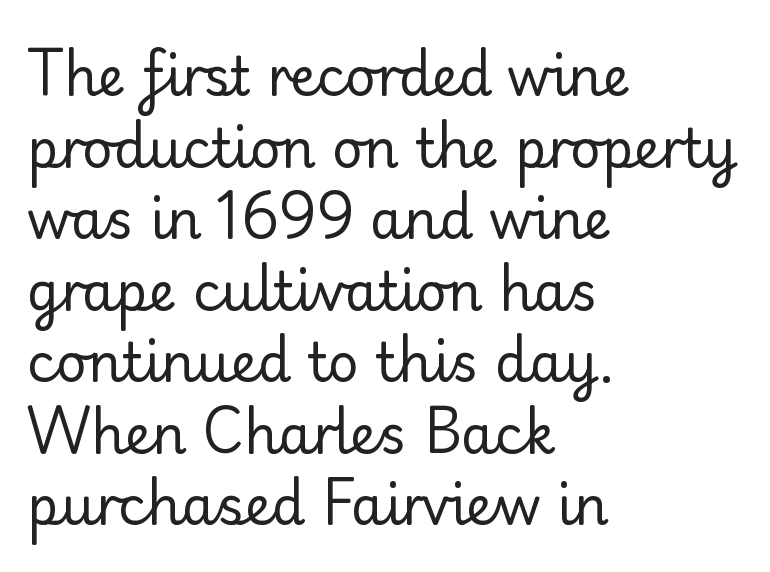
{"serif": "no", "italic": "no", "bold": "no", "weight": "regular", "width": "normal", "stroke_contrast": "low", "x_height": "small", "monospaced": "no", "underline": "no", "align": "left", "line_spacing": "normal", "line_spacing_ratio": 1.35, "letter_spacing": "normal", "letter_spacing_em": 0.0, "glyph_px": 53}
